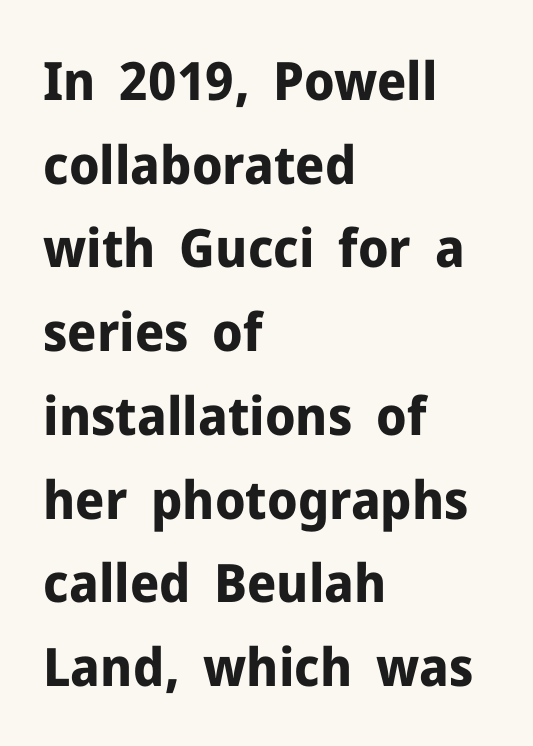
{"serif": "no", "italic": "no", "bold": "yes", "weight": "bold", "width": "normal", "stroke_contrast": "low", "x_height": "medium", "monospaced": "no", "underline": "no", "align": "left", "line_spacing": "normal", "line_spacing_ratio": 1.58, "letter_spacing": "normal", "letter_spacing_em": 0.0, "glyph_px": 53}
